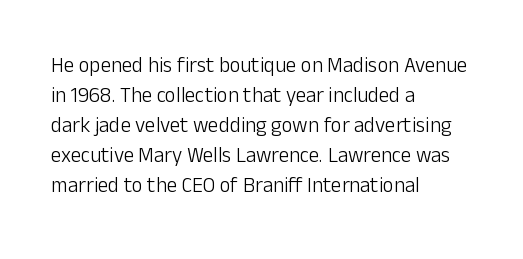
The image shows 21 px text type, upright; set left-aligned, normal line spacing (1.43x), normal letter spacing, not underlined.
